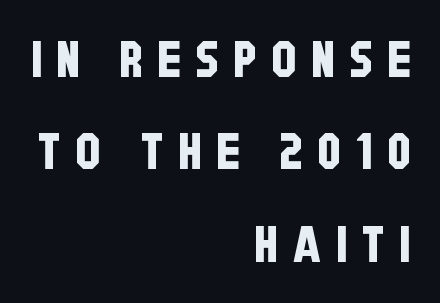
What kind of face is this? One without serifs — a sans. Notice how the passage keeps a crisp vertical edge on the right only. Character widths vary here, with narrow letters taking less room than wide ones. Display-style spreading of the glyphs; the letterfit is very open.
